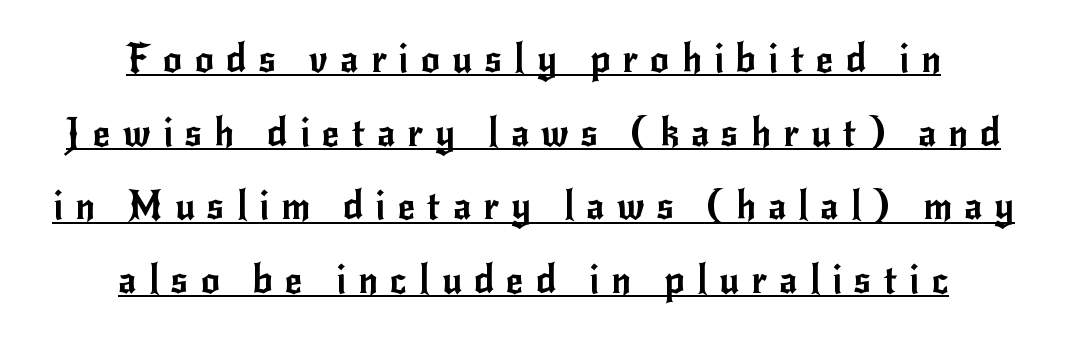
Character widths vary here, with narrow letters taking less room than wide ones. Students, observe: this is what heavily led, spacious text looks like. The passage shown has open, widely tracked lettering throughout. No feet cap the strokes, marking this as sans-serif type. What decoration does the sample have? An underline. Which margin do the lines hug? Neither — every line sits in the middle.
